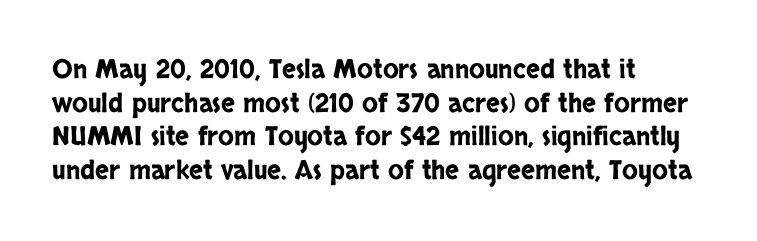
{"italic": "no", "underline": "no", "align": "left", "line_spacing": "normal", "line_spacing_ratio": 1.29, "letter_spacing": "normal", "letter_spacing_em": 0.0, "glyph_px": 26}
